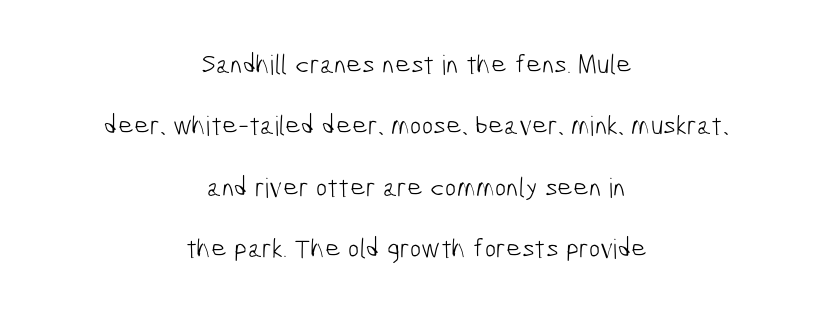
A student would call this center alignment; a typographer would say set centered. A clean baseline with only descenders dipping below it. Counters stay open thanks to moderate or lighter strokes. Here the glyphs are tracked normally, forming tight word shapes.
